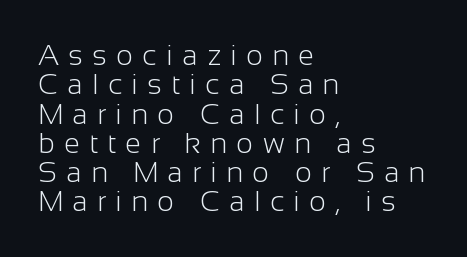
{"serif": "no", "italic": "no", "bold": "no", "weight": "light", "width": "normal", "stroke_contrast": "low", "x_height": "medium", "monospaced": "no", "underline": "no", "align": "left", "line_spacing": "tight", "line_spacing_ratio": 1.01, "letter_spacing": "wide", "letter_spacing_em": 0.32, "glyph_px": 29}
